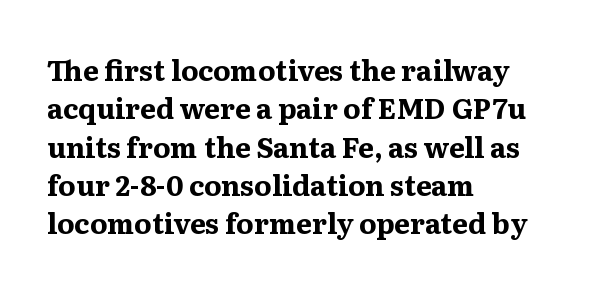
Q: Is the text bold? A: Yes.
Q: Is the text italic (slanted)? A: No, it is upright.
Q: Is the typeface a serif or a sans-serif typeface? A: Serif.
Q: Is the text underlined? A: No.
Q: How is the paragraph aligned? A: Left-aligned.
Q: Is the spacing between letters normal or unusually wide? A: Normal.
Q: Is the spacing between lines tight, normal or loose? A: Normal.
Q: Width (condensed, normal, or wide)? A: Normal.
Q: Stroke contrast? A: Medium.
Q: x-height? A: Medium.
Q: Monospaced? A: No.
